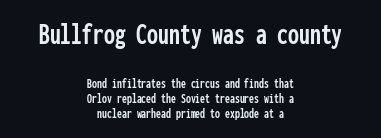
{"serif": "no", "italic": "no", "width": "condensed", "stroke_contrast": "low", "x_height": "medium", "monospaced": "yes", "underline": "no", "align": "center", "line_spacing": "tight", "line_spacing_ratio": 1.07, "letter_spacing": "normal", "letter_spacing_em": 0.0, "larger_block": "first", "size_ratio": 2.21, "glyph_px": 31}
